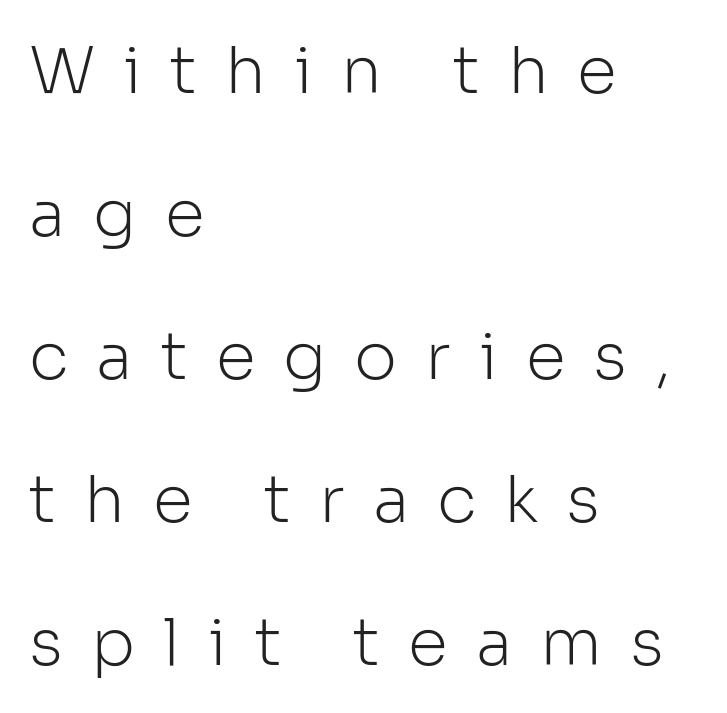
Clear beneath every line of the passage. The horizontal fit of the characters is loose and conspicuously gappy. Designer's note — italics off, roman on. The letters advance in unequal steps, a hallmark of proportional type. Line starts are locked; line ends wander. Look at the bottom of the vertical strokes: they stop flat, with no serifs.
